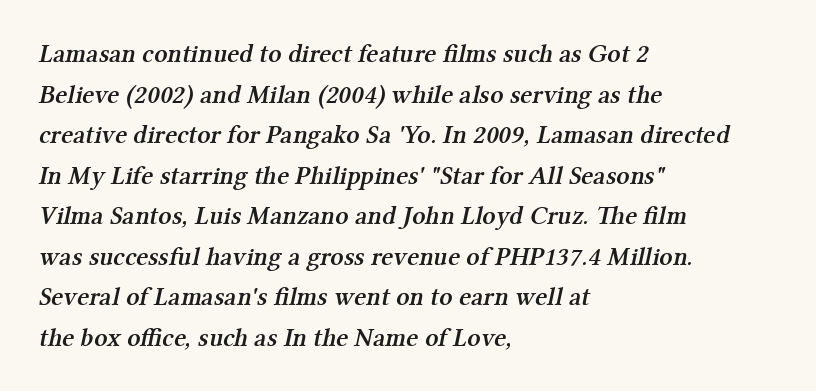
{"bold": "semi", "underline": "no", "align": "left", "line_spacing": "normal", "line_spacing_ratio": 1.56, "letter_spacing": "normal", "letter_spacing_em": 0.0, "glyph_px": 26}
